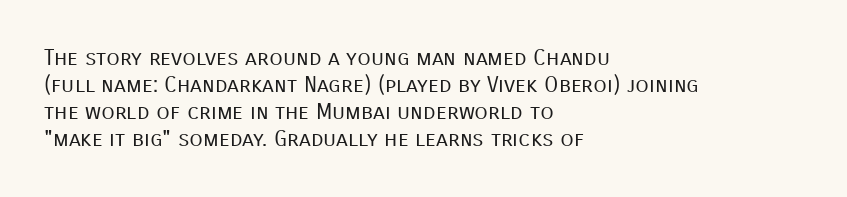
The image shows 22 px text type, upright; set left-aligned, line spacing 1.23x, normal letter spacing, not underlined.
